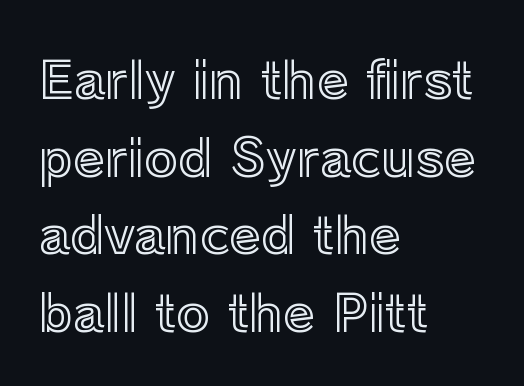
{"italic": "no", "width": "normal", "x_height": "medium", "monospaced": "no", "underline": "no", "align": "left", "line_spacing": "normal", "line_spacing_ratio": 1.52, "letter_spacing": "normal", "letter_spacing_em": 0.0, "glyph_px": 51}
